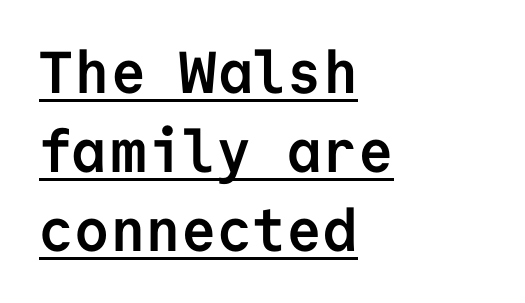
Q: Is the text bold? A: Yes.
Q: Is the text italic (slanted)? A: No, it is upright.
Q: Is the typeface a serif or a sans-serif typeface? A: Sans-serif.
Q: Is the text underlined? A: Yes.
Q: How is the paragraph aligned? A: Left-aligned.
Q: Is the spacing between letters normal or unusually wide? A: Normal.
Q: Is the spacing between lines tight, normal or loose? A: Normal.
Q: Width (condensed, normal, or wide)? A: Normal.
Q: Stroke contrast? A: Low.
Q: x-height? A: Medium.
Q: Monospaced? A: Yes.
